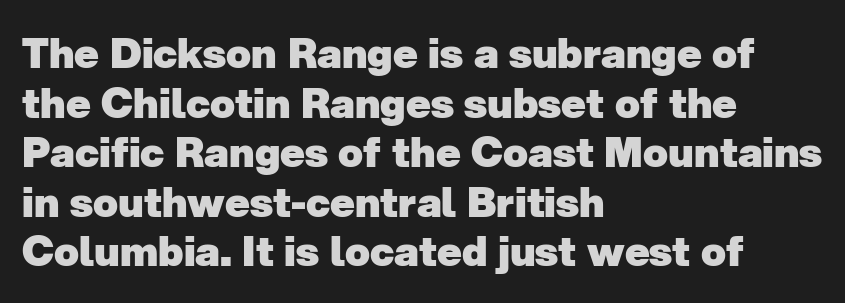
Q: Is the text bold? A: Yes.
Q: Is the typeface a serif or a sans-serif typeface? A: Sans-serif.
Q: Is the text underlined? A: No.
Q: How is the paragraph aligned? A: Left-aligned.
Q: Is the spacing between letters normal or unusually wide? A: Normal.
Q: Width (condensed, normal, or wide)? A: Normal.
Q: Stroke contrast? A: Low.
Q: x-height? A: Medium.
Q: Monospaced? A: No.
